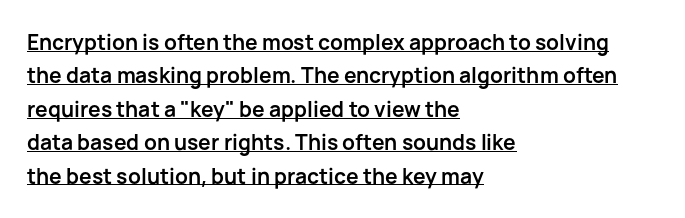
The image shows 21 px bold type, upright; set left-aligned, normal line spacing (1.59x), normal letter spacing, underlined.
